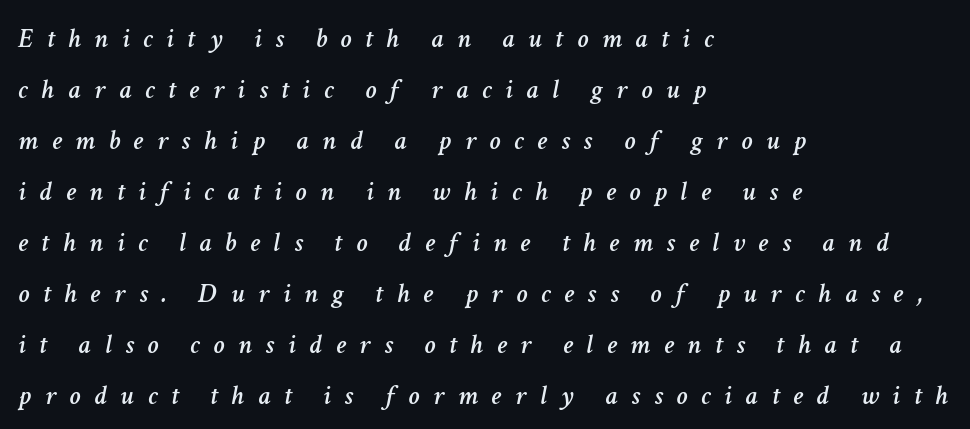
Is the letter spacing exaggerated? Yes — the characters are pushed far apart. The gap between lines stays unmarked. Is this a fixed-width face? No — the glyphs have proportional, varying widths. The specimen reads as italic at a glance.
